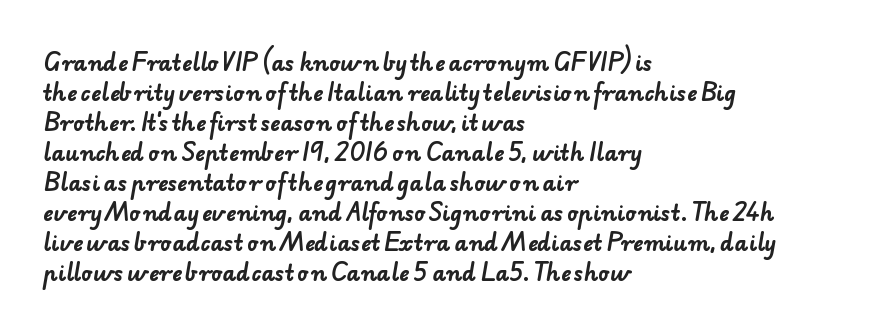
Vertical spacing — default. Strokes here are thick enough to call this a true bold. A typesetter would call this zero additional tracking. The glyphs are unaccompanied by any horizontal stroke below them.
